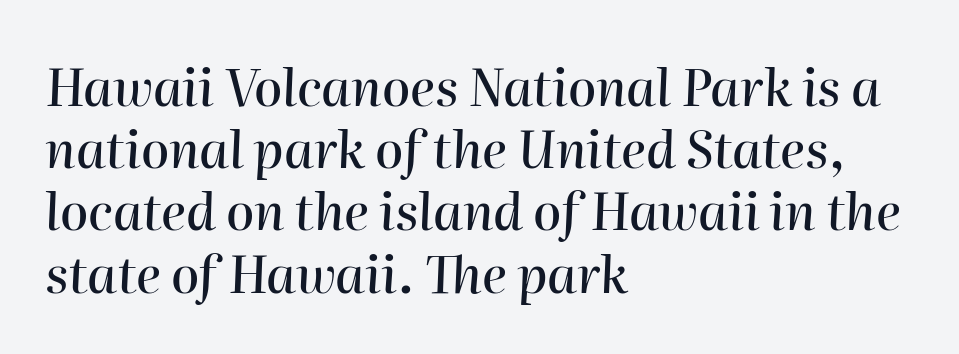
Q: Is the text italic (slanted)? A: Yes, it leans right by about 2 degrees.
Q: Is the text underlined? A: No.
Q: How is the paragraph aligned? A: Left-aligned.
Q: Is the spacing between letters normal or unusually wide? A: Normal.
Q: Width (condensed, normal, or wide)? A: Normal.
Q: Stroke contrast? A: High.
Q: x-height? A: Medium.
Q: Monospaced? A: No.
